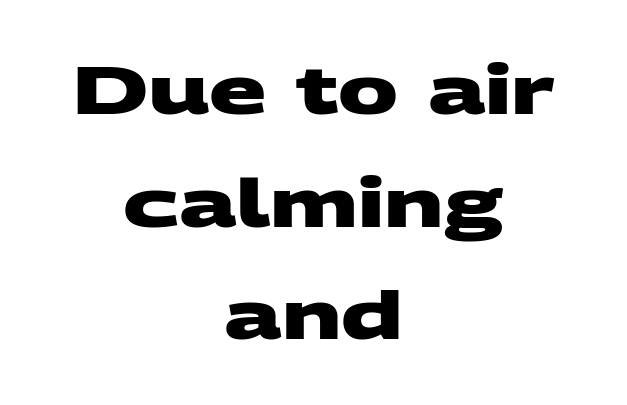
{"serif": "no", "bold": "yes", "weight": "heavy", "width": "wide", "stroke_contrast": "medium", "x_height": "large", "monospaced": "no", "underline": "no", "align": "center", "line_spacing": "normal", "line_spacing_ratio": 1.68, "letter_spacing": "normal", "letter_spacing_em": 0.0, "glyph_px": 67}
